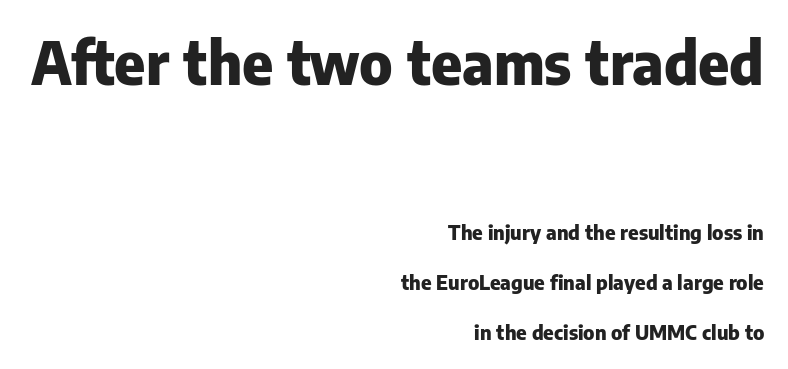
Q: Is the text bold? A: Yes.
Q: Is the text italic (slanted)? A: No, it is upright.
Q: Is the typeface a serif or a sans-serif typeface? A: Sans-serif.
Q: Is the text underlined? A: No.
Q: How is the paragraph aligned? A: Right-aligned.
Q: Is the spacing between letters normal or unusually wide? A: Normal.
Q: Is the spacing between lines tight, normal or loose? A: Loose.
Q: Which block of text is set in a larger size, the first (top) or the second (bottom)? A: The first (top) one.
Q: Width (condensed, normal, or wide)? A: Normal.
Q: Stroke contrast? A: Low.
Q: x-height? A: Medium.
Q: Monospaced? A: No.
